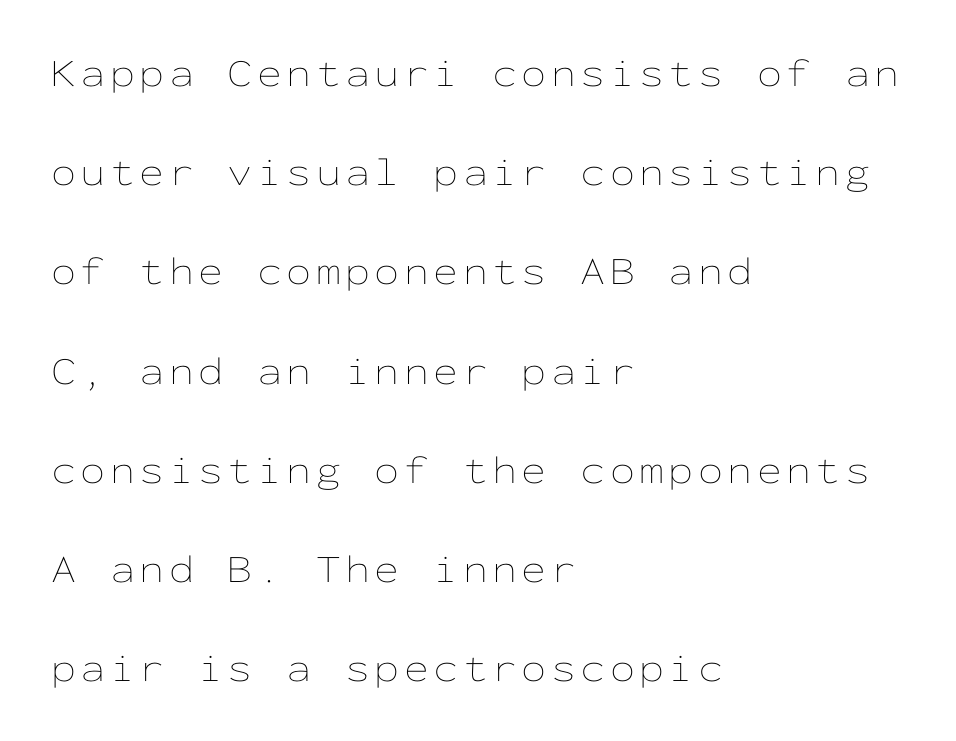
No italicization has been applied; the sample stays upright. On a weight scale, this lands at 450 or below. The rag falls on the right side of this text block. Quick note: underline off. The face used here is monospaced, like something from a code editor.
